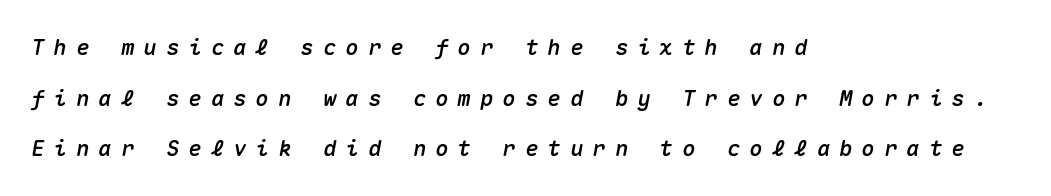
The ragged edge is on the right, which tells us the setting is flush left. Clear beneath every line of the passage. A typesetter would call this heavily tracked-out type. Observe the lean: these are italic letterforms.
